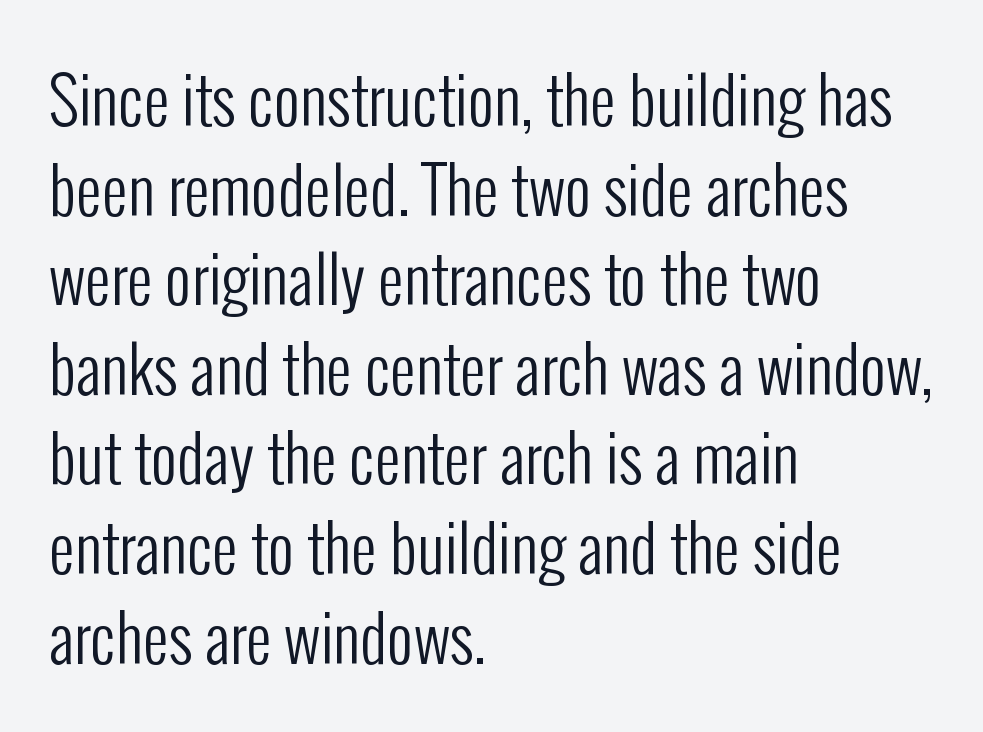
Q: Is the text bold? A: No.
Q: Is the text italic (slanted)? A: No, it is upright.
Q: Is the typeface a serif or a sans-serif typeface? A: Sans-serif.
Q: Is the text underlined? A: No.
Q: How is the paragraph aligned? A: Left-aligned.
Q: Is the spacing between letters normal or unusually wide? A: Normal.
Q: Is the spacing between lines tight, normal or loose? A: Normal.
Q: Width (condensed, normal, or wide)? A: Condensed.
Q: Stroke contrast? A: Low.
Q: x-height? A: Medium.
Q: Monospaced? A: No.
